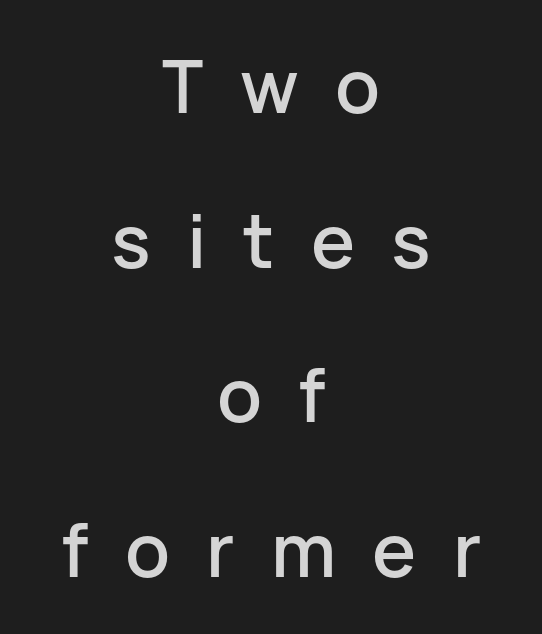
{"serif": "no", "italic": "no", "width": "normal", "stroke_contrast": "low", "x_height": "medium", "monospaced": "no", "underline": "no", "align": "center", "line_spacing": "loose", "line_spacing_ratio": 2.09, "letter_spacing": "wide", "letter_spacing_em": 0.49, "glyph_px": 74}
